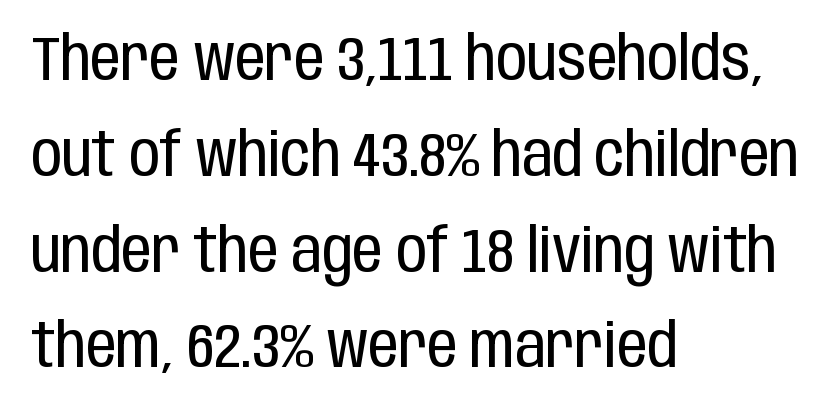
The lines sit at an ordinary, default distance from one another. Bare-footed words on every line. No feet cap the strokes, marking this as sans-serif type. The passage shown is not bold in any degree. Each line starts at the same left margin while the right side varies.
